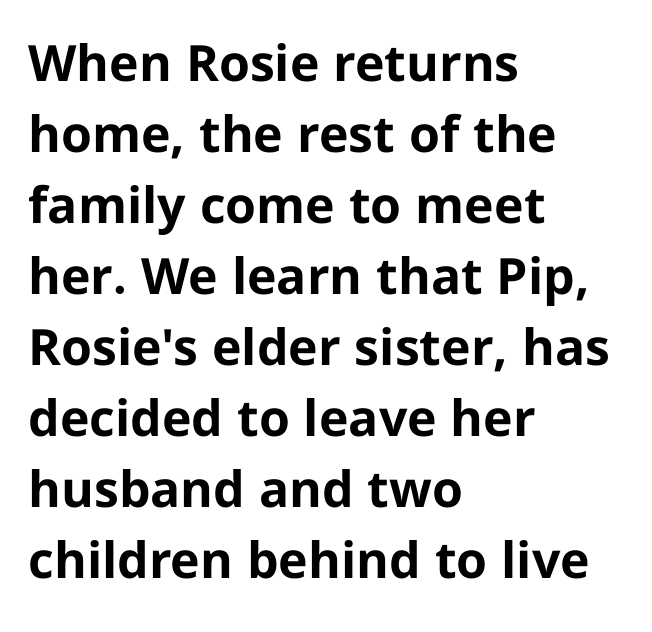
Q: Is the text bold? A: Yes.
Q: Is the text italic (slanted)? A: No, it is upright.
Q: Is the typeface a serif or a sans-serif typeface? A: Sans-serif.
Q: Is the text underlined? A: No.
Q: How is the paragraph aligned? A: Left-aligned.
Q: Is the spacing between letters normal or unusually wide? A: Normal.
Q: Is the spacing between lines tight, normal or loose? A: Normal.
Q: Width (condensed, normal, or wide)? A: Normal.
Q: Stroke contrast? A: Low.
Q: x-height? A: Medium.
Q: Monospaced? A: No.
